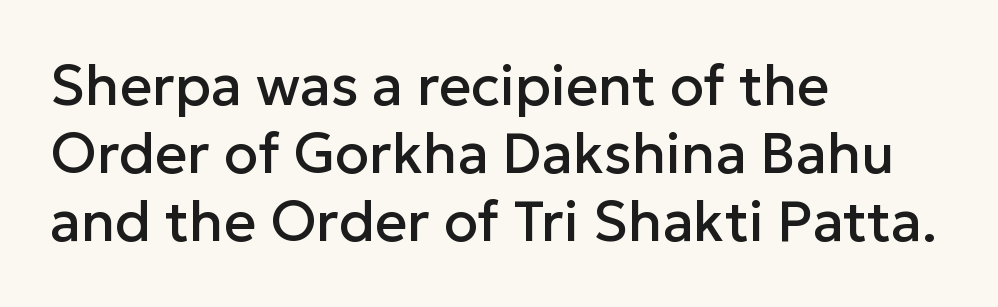
The image shows 56 px sans-serif type, upright; set left-aligned, line spacing 1.21x, normal letter spacing, not underlined; low stroke contrast and a medium x-height.
